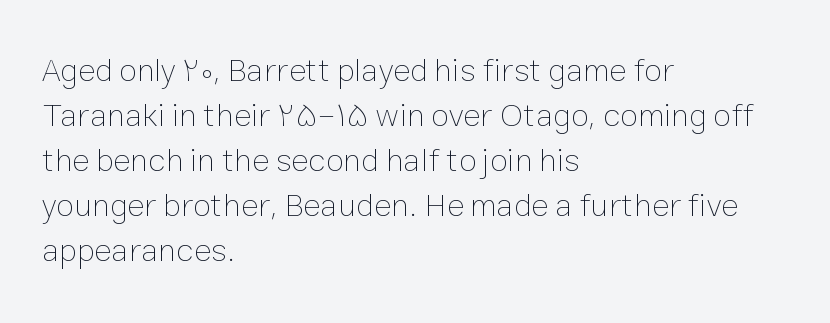
The image shows 33 px thin type, upright; set left-aligned, normal line spacing (1.36x), normal letter spacing, not underlined; low stroke contrast and a medium x-height.
